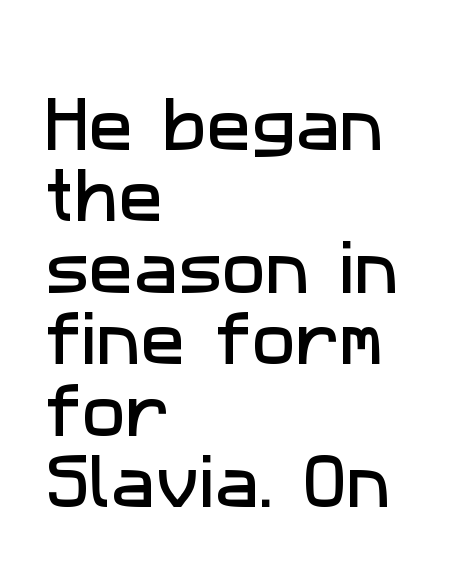
{"serif": "no", "width": "normal", "stroke_contrast": "low", "x_height": "medium", "monospaced": "no", "underline": "no", "align": "left", "line_spacing_ratio": 1.21, "letter_spacing": "normal", "letter_spacing_em": 0.0, "glyph_px": 59}
